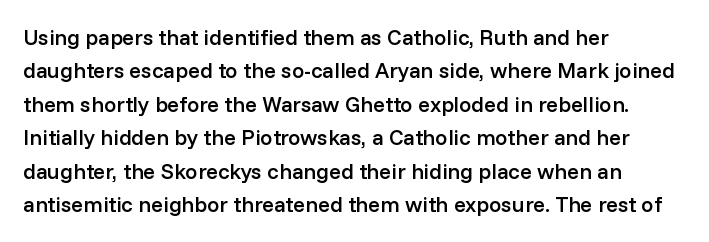
The image shows 22 px text type, upright; set left-aligned, normal line spacing (1.52x), normal letter spacing, not underlined.
